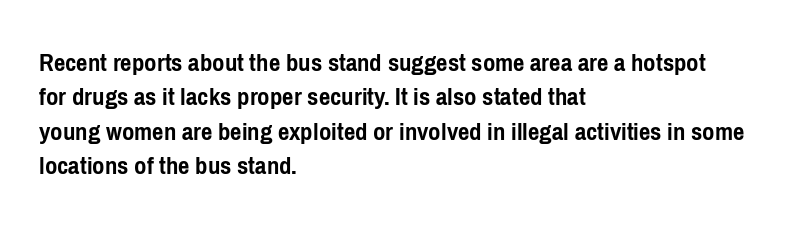
Q: Is the text bold? A: Yes.
Q: Is the text italic (slanted)? A: No, it is upright.
Q: Is the text underlined? A: No.
Q: How is the paragraph aligned? A: Left-aligned.
Q: Is the spacing between letters normal or unusually wide? A: Normal.
Q: Is the spacing between lines tight, normal or loose? A: Normal.
